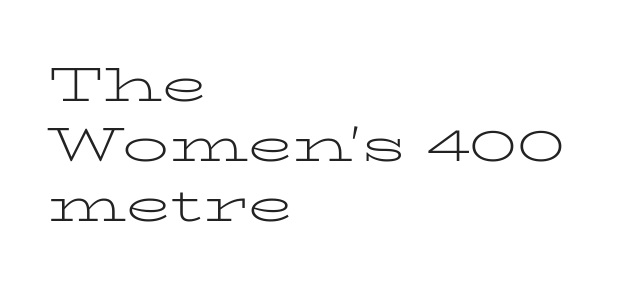
{"serif": "yes", "italic": "no", "bold": "no", "weight": "light", "width": "wide", "stroke_contrast": "low", "x_height": "medium", "monospaced": "no", "underline": "no", "align": "left", "line_spacing": "normal", "line_spacing_ratio": 1.28, "letter_spacing": "normal", "letter_spacing_em": 0.0, "glyph_px": 47}
